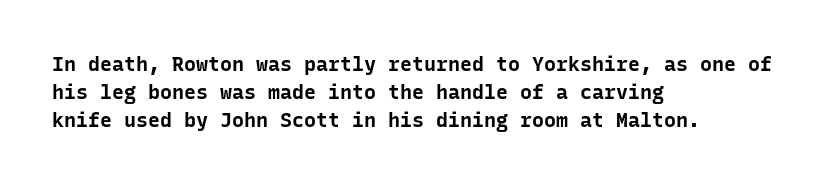
{"italic": "no", "bold": "yes", "underline": "no", "align": "left", "line_spacing": "normal", "line_spacing_ratio": 1.41, "letter_spacing": "normal", "letter_spacing_em": 0.0, "glyph_px": 20}
